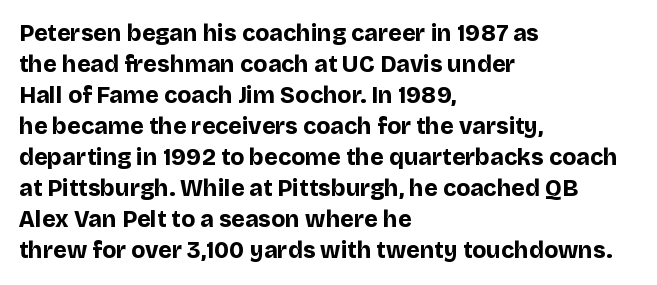
{"italic": "no", "bold": "yes", "underline": "no", "align": "left", "line_spacing": "normal", "line_spacing_ratio": 1.35, "letter_spacing": "normal", "letter_spacing_em": 0.0, "glyph_px": 23}
